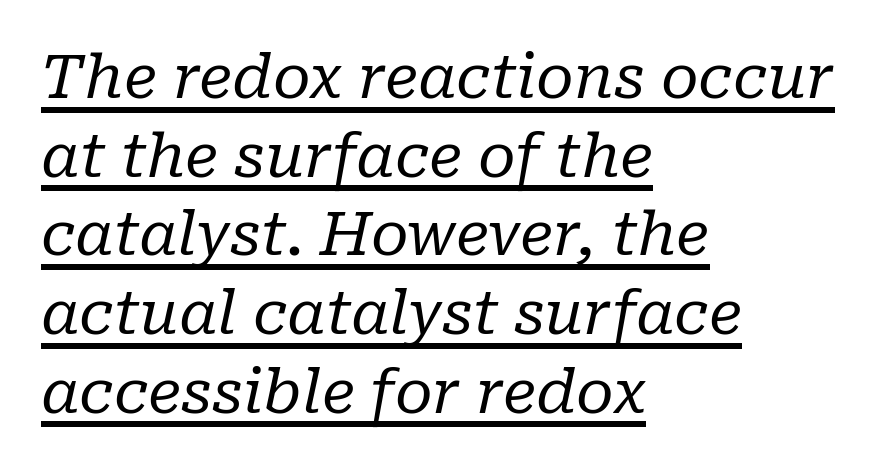
{"serif": "yes", "italic": "yes", "lean": "right", "slant_degrees": 10, "bold": "no", "weight": "regular", "width": "normal", "stroke_contrast": "low", "x_height": "medium", "monospaced": "no", "underline": "yes", "align": "left", "line_spacing": "normal", "line_spacing_ratio": 1.29, "letter_spacing": "normal", "letter_spacing_em": 0.0, "glyph_px": 61}
